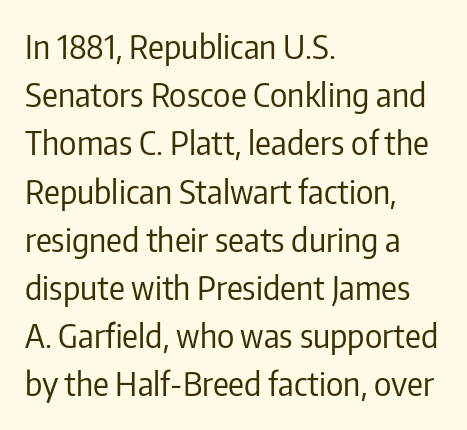
In CSS terms this would be text-align: left. The type sits square on the baseline with zero lean. Varying glyph widths throughout — classic text-font behaviour. The words here are not underlined. Regarding leading, the lines here are spaced in the standard way.
